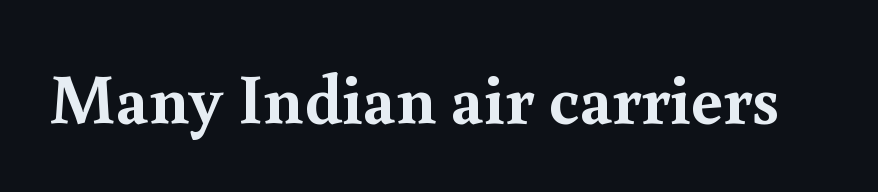
Q: Is the text bold? A: Yes.
Q: Is the text italic (slanted)? A: No, it is upright.
Q: Is the typeface a serif or a sans-serif typeface? A: Serif.
Q: Is the text underlined? A: No.
Q: Is the spacing between letters normal or unusually wide? A: Normal.
Q: Width (condensed, normal, or wide)? A: Normal.
Q: x-height? A: Small.
Q: Monospaced? A: No.
